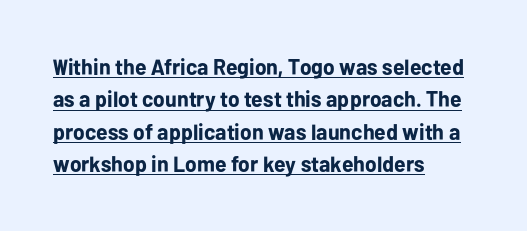
The font's upright variant was chosen for this text. The glyphs have the mass of a bold cut. Underlining? Definitely there. Observe the ordinary spacing: letters are neighbours, not strangers.
